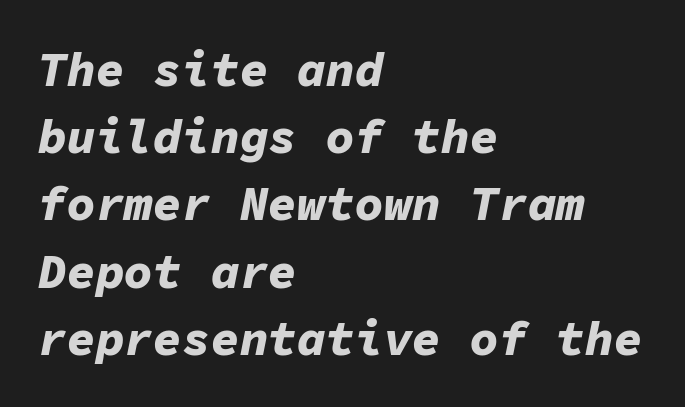
Whoever set this chose a conventional vertical rhythm. Horizontally, the lines are justified to the leading edge only. An italicized treatment has been applied to the whole sample. The zone under the glyphs is completely vacant. You could count columns in this text — the font is strictly monospaced. Tracking value appears to be zero — textbook default spacing.
